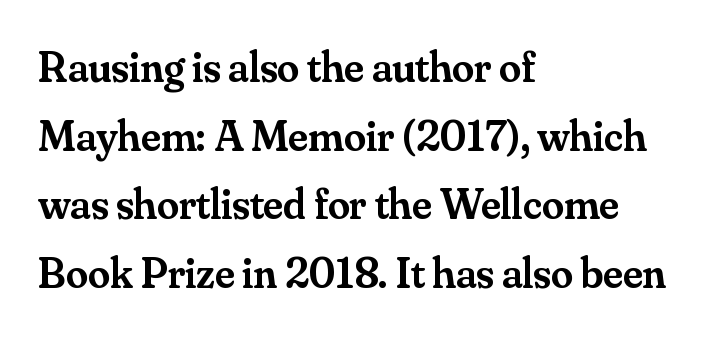
{"serif": "yes", "italic": "no", "bold": "semi", "weight": "semibold", "width": "normal", "stroke_contrast": "medium", "x_height": "small", "monospaced": "no", "underline": "no", "align": "left", "line_spacing": "normal", "line_spacing_ratio": 1.56, "letter_spacing": "normal", "letter_spacing_em": 0.0, "glyph_px": 44}
